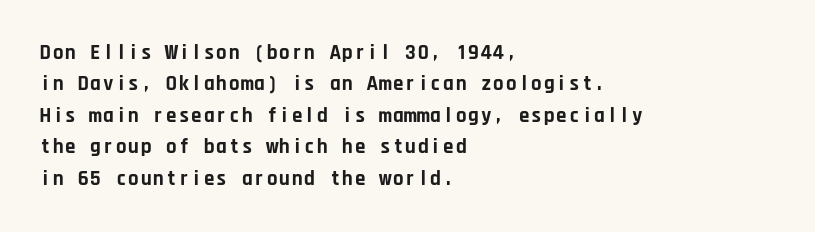
The image shows 21 px bold type, upright; set left-aligned, normal line spacing (1.5x), normal letter spacing, not underlined.
